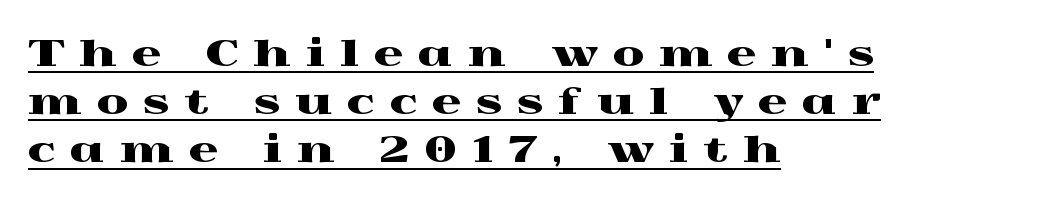
Posture: upright roman. Typographically, this falls in the serif category. The space between consecutive lines is moderate. Notice how a bar underscores the lettering throughout. Is this a fixed-width face? No — the glyphs have proportional, varying widths.
